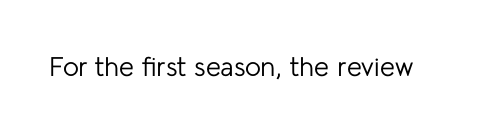
{"italic": "no", "bold": "no", "underline": "no", "letter_spacing": "normal", "letter_spacing_em": 0.0, "glyph_px": 27}
